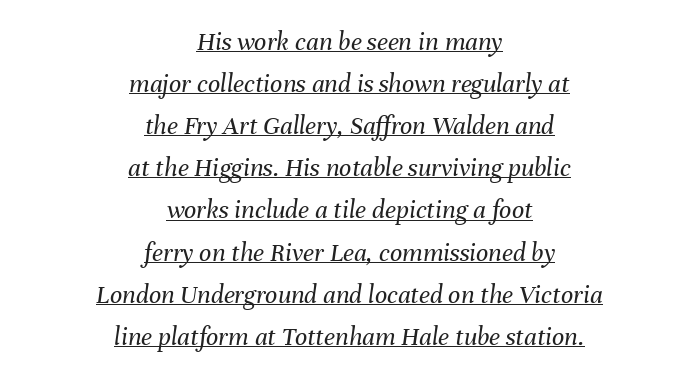
Q: Is the text bold? A: No.
Q: Is the text italic (slanted)? A: Yes, it leans right by about 8 degrees.
Q: Is the text underlined? A: Yes.
Q: How is the paragraph aligned? A: Centered.
Q: Is the spacing between letters normal or unusually wide? A: Normal.
Q: Is the spacing between lines tight, normal or loose? A: Normal.
